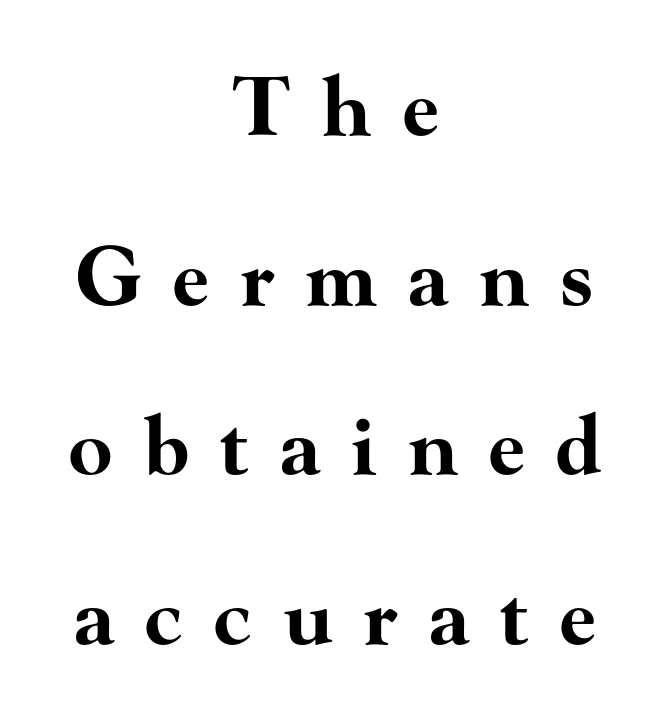
The image shows 80 px bold, wide serif type, upright; set centered, loose line spacing (2.12x), unusually wide letter spacing (+0.39 em), not underlined; high stroke contrast and a small x-height.
